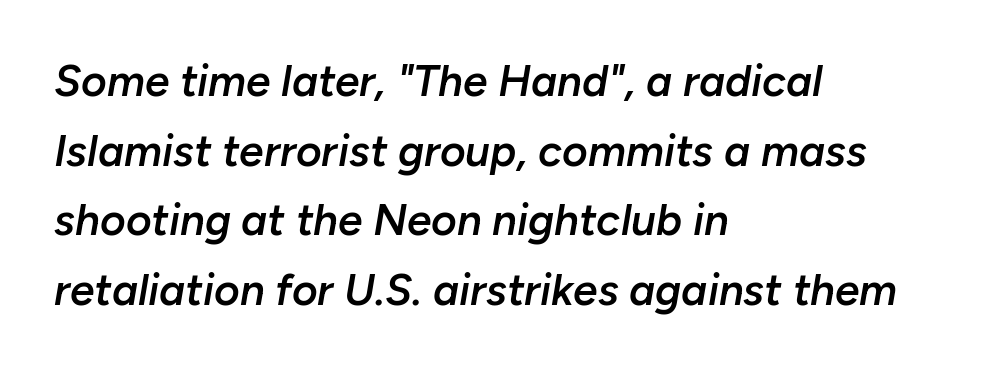
Q: Is the text bold? A: Semi-bold.
Q: Is the text italic (slanted)? A: Yes, it leans right by about 10 degrees.
Q: Is the text underlined? A: No.
Q: How is the paragraph aligned? A: Left-aligned.
Q: Is the spacing between letters normal or unusually wide? A: Normal.
Q: Is the spacing between lines tight, normal or loose? A: Normal.
Q: Width (condensed, normal, or wide)? A: Normal.
Q: Stroke contrast? A: Low.
Q: x-height? A: Medium.
Q: Monospaced? A: No.
